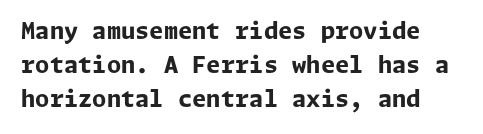
Q: Is the text bold? A: Yes.
Q: Is the text italic (slanted)? A: No, it is upright.
Q: Is the text underlined? A: No.
Q: Is the spacing between letters normal or unusually wide? A: Normal.
Q: Is the spacing between lines tight, normal or loose? A: Normal.
